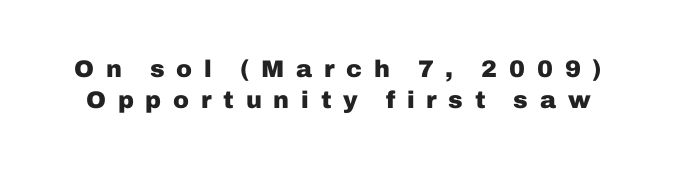
{"italic": "no", "bold": "yes", "underline": "no", "line_spacing": "normal", "line_spacing_ratio": 1.31, "letter_spacing": "wide", "letter_spacing_em": 0.49, "glyph_px": 24}
